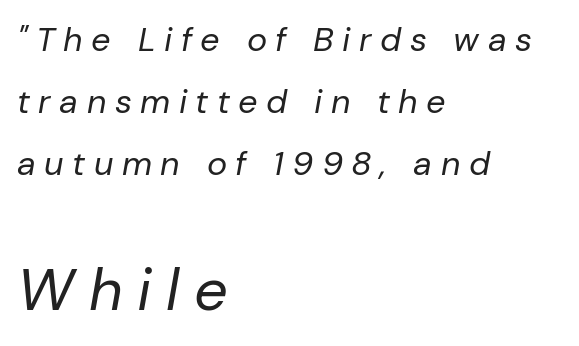
The image shows 59 px regular-weight type, italic (leaning right); set left-aligned, line spacing 1.83x, unusually wide letter spacing (+0.25 em), not underlined; the second (bottom) block is 1.74x larger; low stroke contrast and a medium x-height.
